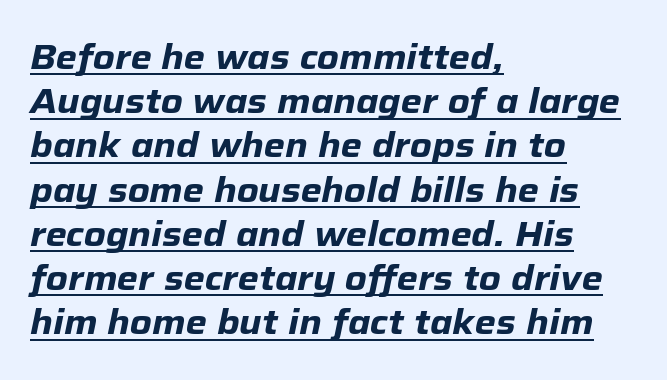
Q: Is the text bold? A: Yes.
Q: Is the text italic (slanted)? A: Yes, it leans right by about 12 degrees.
Q: Is the text underlined? A: Yes.
Q: How is the paragraph aligned? A: Left-aligned.
Q: Is the spacing between letters normal or unusually wide? A: Normal.
Q: Is the spacing between lines tight, normal or loose? A: Normal.
Q: Width (condensed, normal, or wide)? A: Normal.
Q: Stroke contrast? A: Low.
Q: x-height? A: Medium.
Q: Monospaced? A: No.
